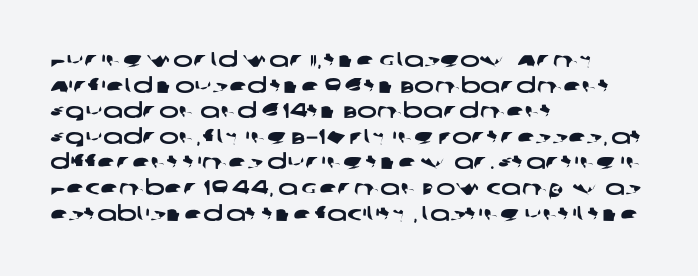
The image shows 21 px text type; set left-aligned, line spacing 1.22x, normal letter spacing, not underlined.
